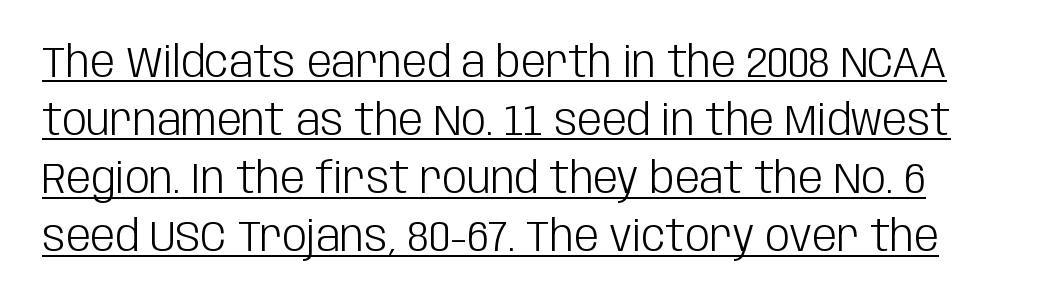
The image shows 44 px light, condensed sans-serif type, upright; set normal line spacing (1.32x), normal letter spacing, underlined; low stroke contrast and a large x-height.
